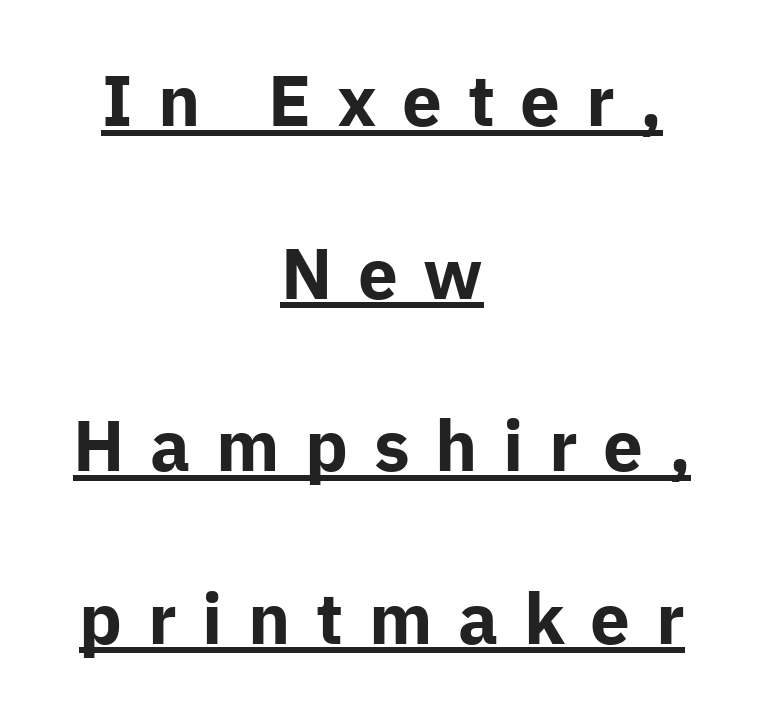
Q: Is the text bold? A: Yes.
Q: Is the text italic (slanted)? A: No, it is upright.
Q: Is the typeface a serif or a sans-serif typeface? A: Sans-serif.
Q: Is the text underlined? A: Yes.
Q: How is the paragraph aligned? A: Centered.
Q: Is the spacing between letters normal or unusually wide? A: Unusually wide.
Q: Is the spacing between lines tight, normal or loose? A: Loose.
Q: Width (condensed, normal, or wide)? A: Normal.
Q: Stroke contrast? A: Low.
Q: x-height? A: Medium.
Q: Monospaced? A: No.
